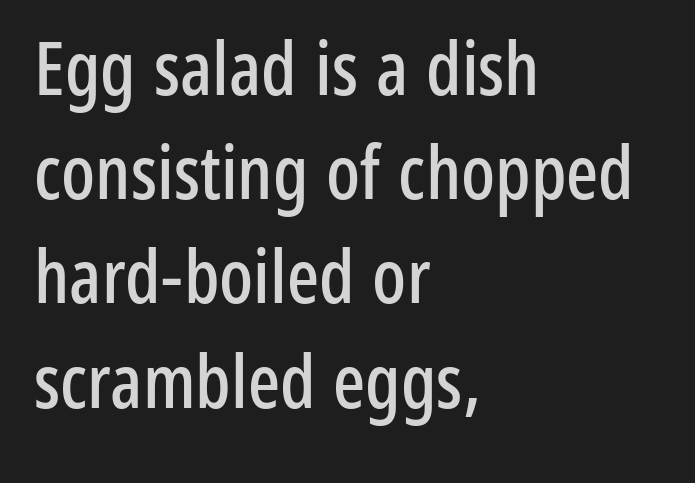
Q: Is the text italic (slanted)? A: No, it is upright.
Q: Is the typeface a serif or a sans-serif typeface? A: Sans-serif.
Q: Is the text underlined? A: No.
Q: How is the paragraph aligned? A: Left-aligned.
Q: Is the spacing between letters normal or unusually wide? A: Normal.
Q: Is the spacing between lines tight, normal or loose? A: Normal.
Q: Width (condensed, normal, or wide)? A: Condensed.
Q: Stroke contrast? A: Low.
Q: x-height? A: Medium.
Q: Monospaced? A: No.
